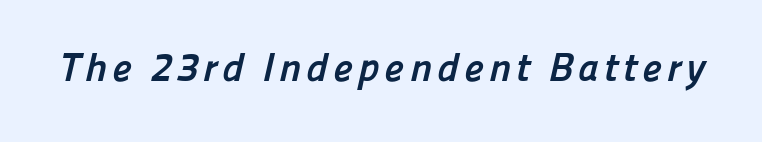
The image shows 40 px semibold sans-serif type; set not underlined; low stroke contrast and a medium x-height.
